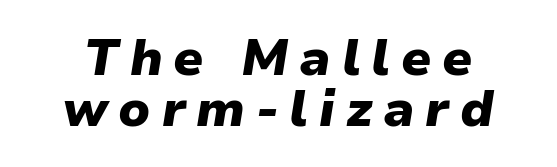
Looks like regular typesetting: each glyph gets only the width it needs. In terms of posture, this sample is oblique. What's the leading like? Squeezed, with rows nearly overlapping. You'd pick this weight for a headline — it's a proper bold. Check the space under the baseline: it is left empty. Where is the straight margin? There isn't one; the lines are centered.
